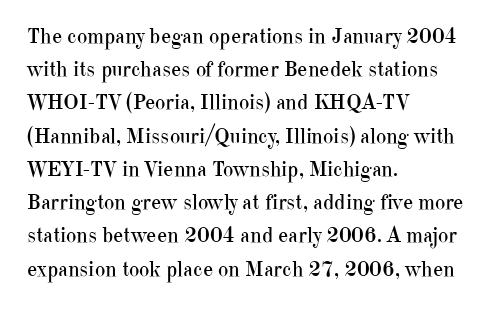
{"italic": "no", "bold": "no", "underline": "no", "align": "left", "line_spacing": "normal", "line_spacing_ratio": 1.51, "letter_spacing": "normal", "letter_spacing_em": 0.0, "glyph_px": 22}
